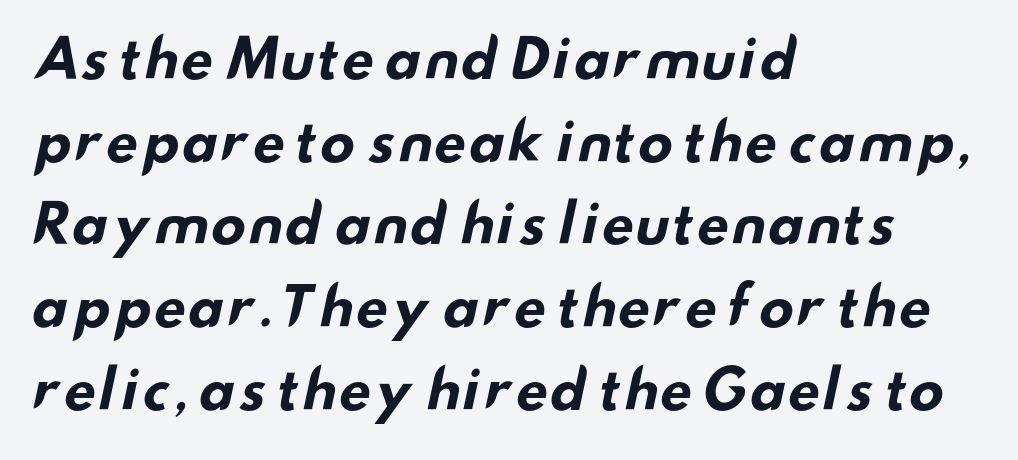
Type style note: lacks serifs. There is no visible air inserted between adjacent glyphs. Notice how thick the strokes are: this is what a full bold looks like. Just letters on the line, the space beneath them empty. Successive baselines arrive at the customary interval. The passage shown is typed in a proportional face where columns would drift.
